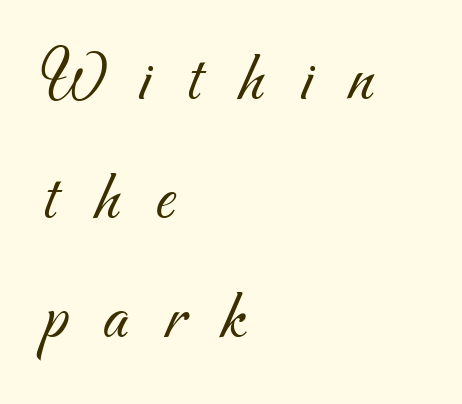
{"serif": "no", "bold": "no", "weight": "light", "width": "normal", "stroke_contrast": "medium", "x_height": "small", "monospaced": "no", "underline": "no", "align": "left", "line_spacing": "normal", "line_spacing_ratio": 1.65, "letter_spacing": "wide", "letter_spacing_em": 0.49, "glyph_px": 72}
